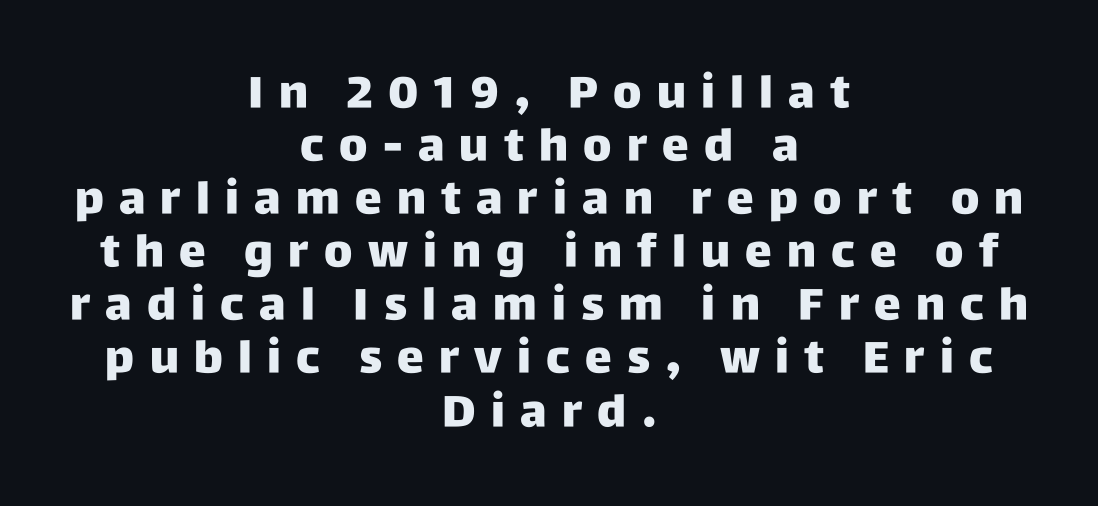
Here the designer chose a conventional face with non-uniform glyph widths. Each row of text sits above clean, open space. The passage is arranged like a title page — every line centered. On the weight axis this lands at bold, roughly 700.
